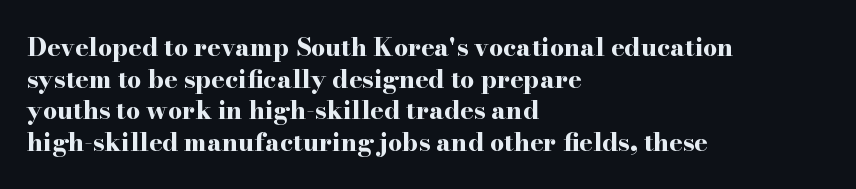
Short and long lines alike share a common starting point at left. The vertical gap from one line to the next is medium. Does the lettering tilt? It doesn't — this is upright. Underline: absent. The tracking reads as untouched default to a designer's eye. Chunky letters — that's bold for sure.
